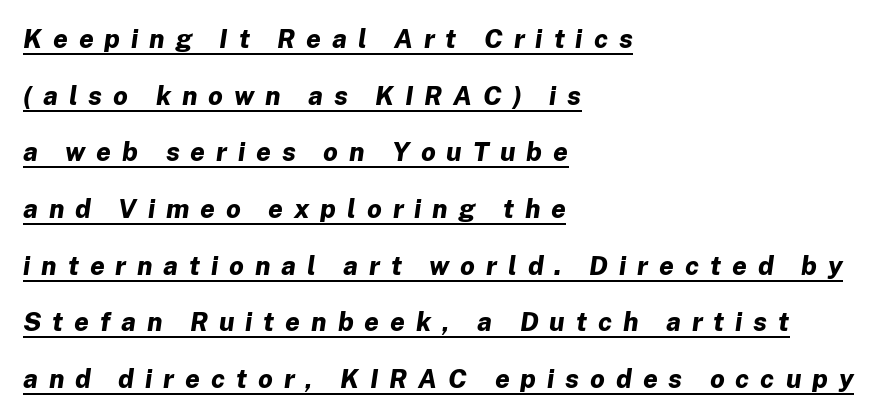
The image shows 26 px bold type, italic (leaning right); set left-aligned, loose line spacing (2.18x), unusually wide letter spacing (+0.42 em), underlined.
